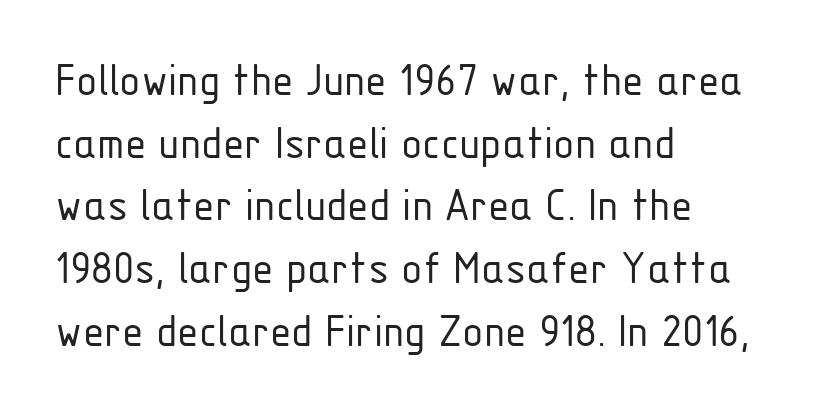
Q: Is the text bold? A: No.
Q: Is the text italic (slanted)? A: No, it is upright.
Q: Is the typeface a serif or a sans-serif typeface? A: Sans-serif.
Q: Is the text underlined? A: No.
Q: How is the paragraph aligned? A: Left-aligned.
Q: Is the spacing between letters normal or unusually wide? A: Normal.
Q: Is the spacing between lines tight, normal or loose? A: Normal.
Q: Width (condensed, normal, or wide)? A: Condensed.
Q: Stroke contrast? A: Low.
Q: x-height? A: Medium.
Q: Monospaced? A: No.
